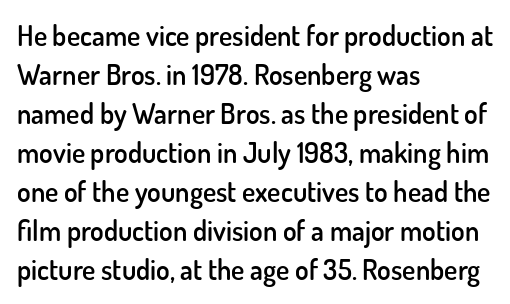
Vertical strokes here are truly vertical. This is the in-between weight designers call semibold or demi. Does the type have serifs? No, each stem ends abruptly. Each letter keeps its own natural width here, so spacing adapts to shape. This block has exactly the height ordinary leading produces.
